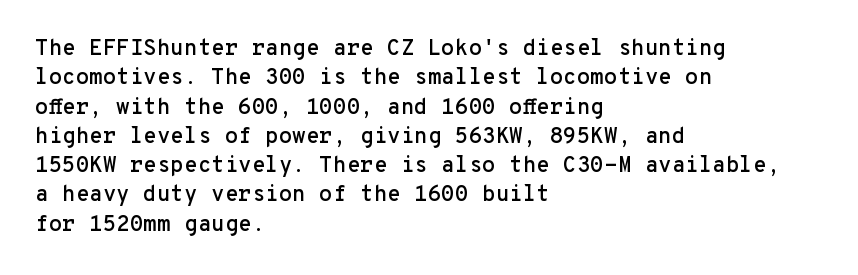
The image shows 22 px text type, upright; set left-aligned, normal line spacing (1.33x), normal letter spacing, not underlined.
